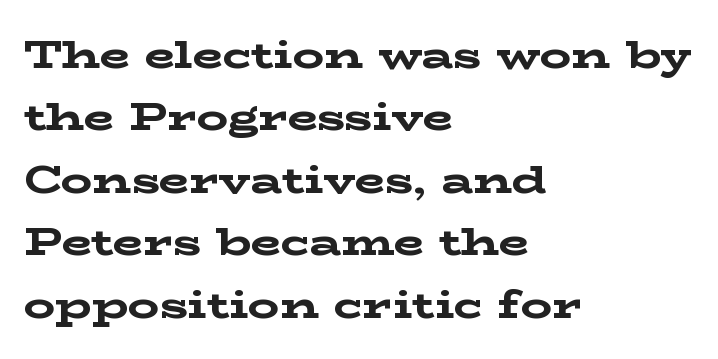
The image shows 39 px bold, wide serif type, upright; set left-aligned, normal line spacing (1.6x), normal letter spacing, not underlined; low stroke contrast and a medium x-height.
